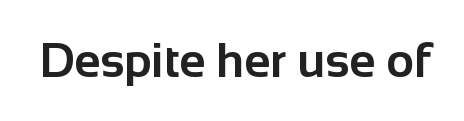
{"serif": "no", "italic": "no", "bold": "yes", "weight": "bold", "width": "normal", "stroke_contrast": "low", "x_height": "medium", "monospaced": "no", "underline": "no", "letter_spacing": "normal", "letter_spacing_em": 0.0, "glyph_px": 48}
